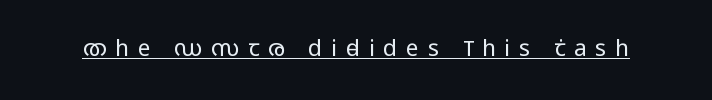
Q: Is the text bold? A: No.
Q: Is the text italic (slanted)? A: No, it is upright.
Q: Is the text underlined? A: Yes.
Q: Is the spacing between letters normal or unusually wide? A: Unusually wide.
